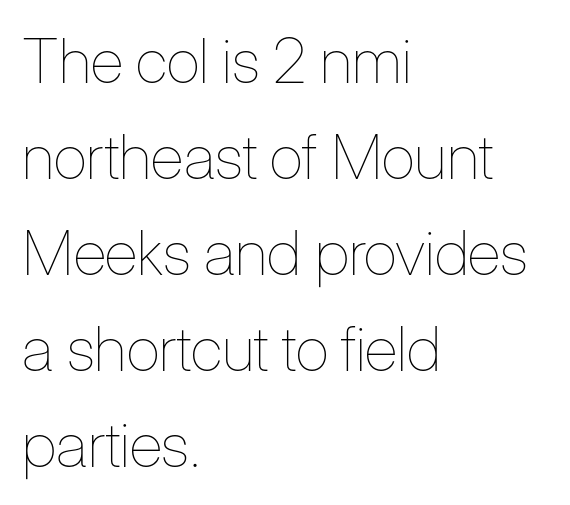
{"italic": "no", "bold": "no", "weight": "thin", "width": "condensed", "stroke_contrast": "low", "x_height": "medium", "monospaced": "no", "underline": "no", "align": "left", "line_spacing": "normal", "line_spacing_ratio": 1.55, "letter_spacing": "normal", "letter_spacing_em": 0.0, "glyph_px": 62}
